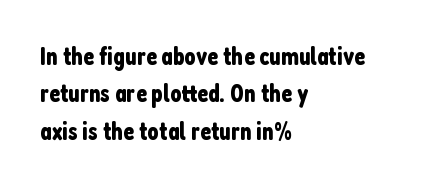
{"italic": "no", "underline": "no", "align": "left", "line_spacing": "normal", "line_spacing_ratio": 1.5, "letter_spacing": "normal", "letter_spacing_em": 0.0, "glyph_px": 25}
